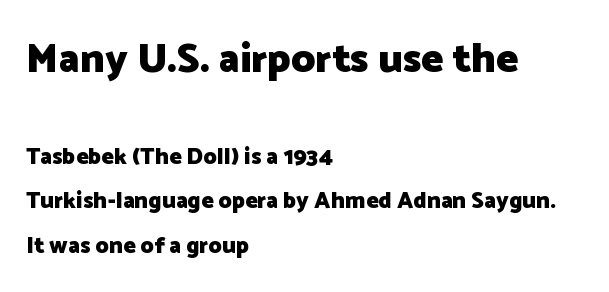
Notice how the passage keeps a crisp vertical edge on the left only. Reading top to bottom, the characters get smaller at the block break. Summary of vertical rhythm: relaxed, with wide interline spacing. Heft: maximum for text — a bold.
